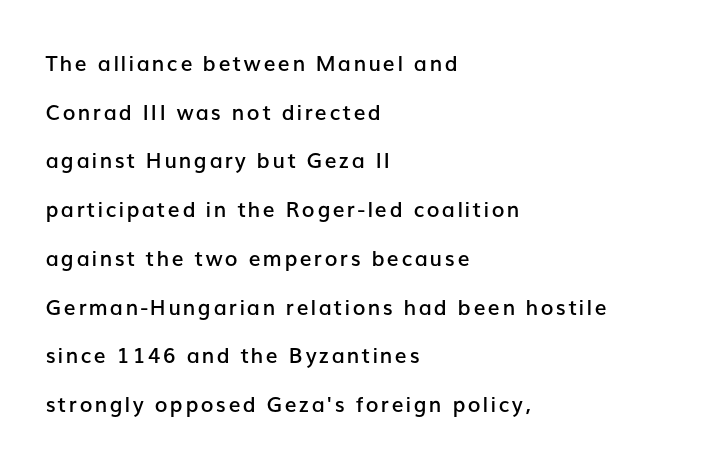
Check the space under the baseline: it is left empty. These words are printed semibold, heavier than regular yet not bold. The lettering stays uniformly vertical, giving the passage a roman look. Interline gaps are noticeably wide in this sample. This rendering uses left alignment, leaving the right contour irregular.
